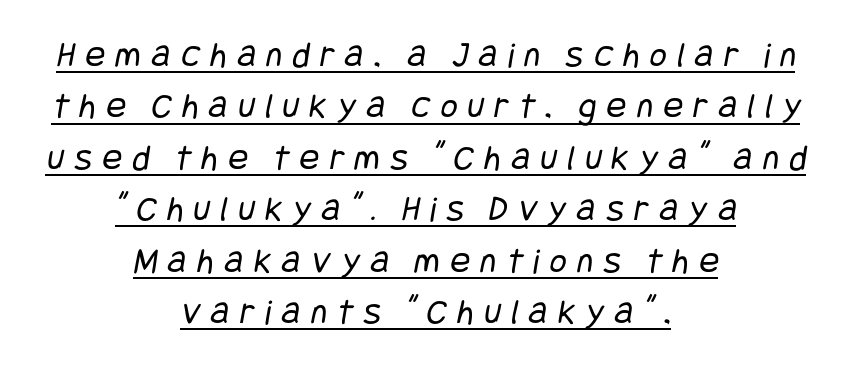
Q: Is the text bold? A: No.
Q: Is the typeface a serif or a sans-serif typeface? A: Sans-serif.
Q: Is the text underlined? A: Yes.
Q: How is the paragraph aligned? A: Centered.
Q: Is the spacing between letters normal or unusually wide? A: Unusually wide.
Q: Is the spacing between lines tight, normal or loose? A: Normal.
Q: Width (condensed, normal, or wide)? A: Condensed.
Q: Stroke contrast? A: Low.
Q: x-height? A: Large.
